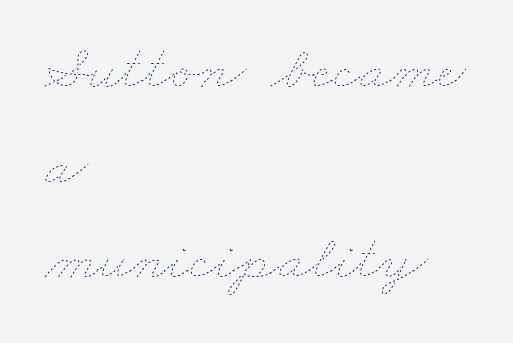
Caption: standard tracking, unaltered. How would I describe the line gaps? Plain and ordinary. The strokes are not fattened; the text isn't bold. Each letter keeps its own natural width here, so spacing adapts to shape. Words float on clear page, feet unadorned. Visually the block forms a straight wall on the left and a jagged coastline on the right.
